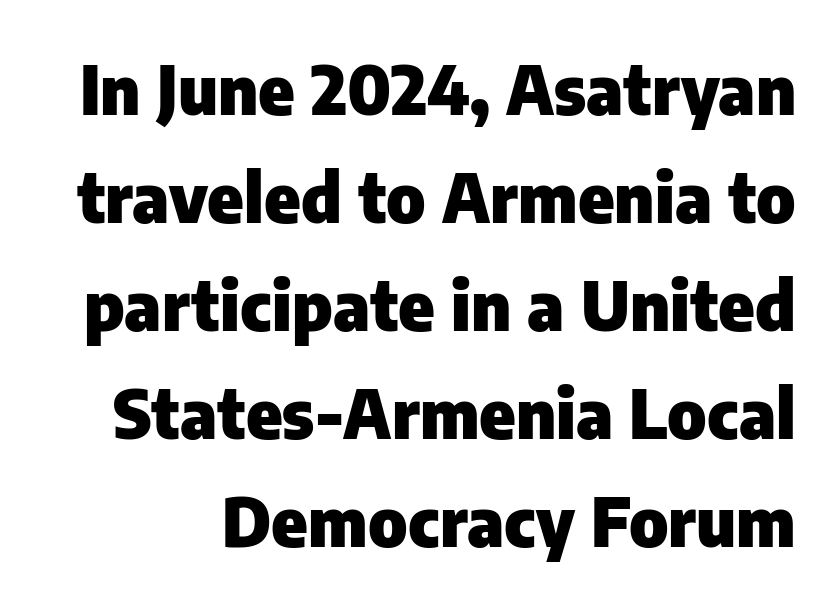
Think of a printed novel: that variable character pitch is what you see here. Inter-character spacing is left at the font's built-in metrics. The string is rendered with underlining switched off. Baseline-to-baseline distance is the conventional proportion of letter height.
